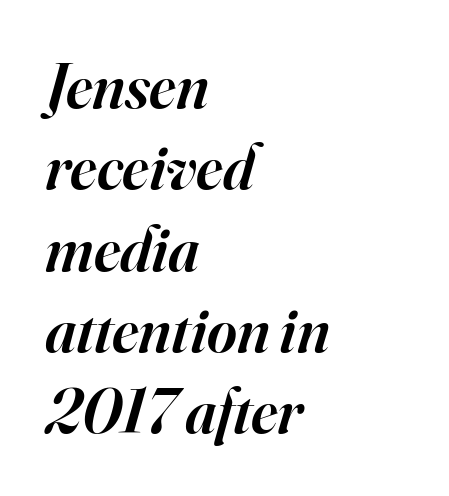
{"serif": "yes", "italic": "yes", "lean": "right", "slant_degrees": 16, "bold": "semi", "weight": "semibold", "width": "normal", "stroke_contrast": "high", "x_height": "small", "monospaced": "no", "underline": "no", "align": "left", "line_spacing": "normal", "line_spacing_ratio": 1.27, "letter_spacing": "normal", "letter_spacing_em": 0.0, "glyph_px": 64}
